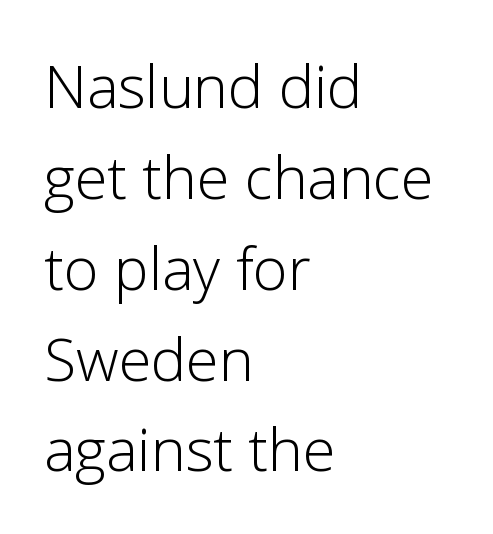
The image shows 59 px light sans-serif type, upright; set left-aligned, normal line spacing (1.54x), normal letter spacing, not underlined; low stroke contrast and a medium x-height.
